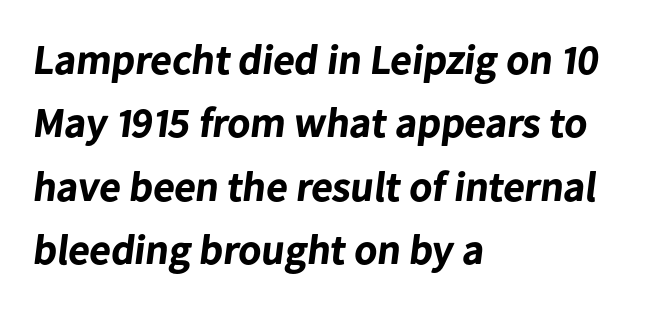
{"serif": "no", "bold": "yes", "weight": "bold", "width": "normal", "stroke_contrast": "low", "x_height": "medium", "monospaced": "no", "underline": "no", "align": "left", "line_spacing": "normal", "line_spacing_ratio": 1.51, "letter_spacing": "normal", "letter_spacing_em": 0.0, "glyph_px": 42}
